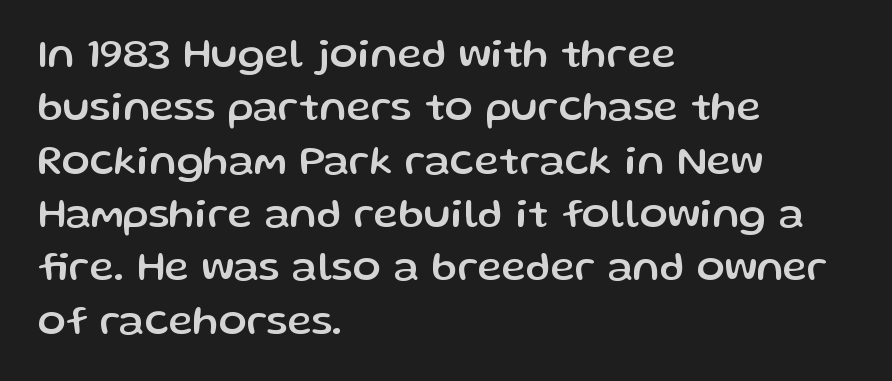
The image shows 42 px sans-serif type, upright; set left-aligned, normal line spacing (1.27x), normal letter spacing, not underlined; low stroke contrast and a medium x-height.
